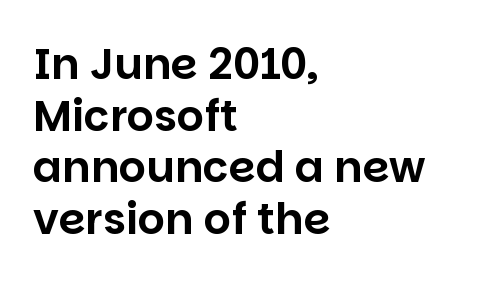
{"serif": "no", "italic": "no", "width": "normal", "stroke_contrast": "low", "x_height": "large", "monospaced": "no", "underline": "no", "align": "left", "line_spacing_ratio": 1.2, "letter_spacing": "normal", "letter_spacing_em": 0.0, "glyph_px": 43}
